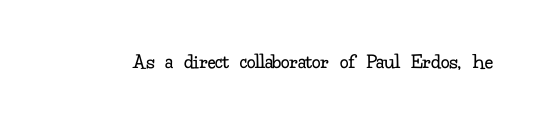
{"italic": "no", "bold": "no", "underline": "no", "letter_spacing": "normal", "letter_spacing_em": 0.0, "glyph_px": 22}
